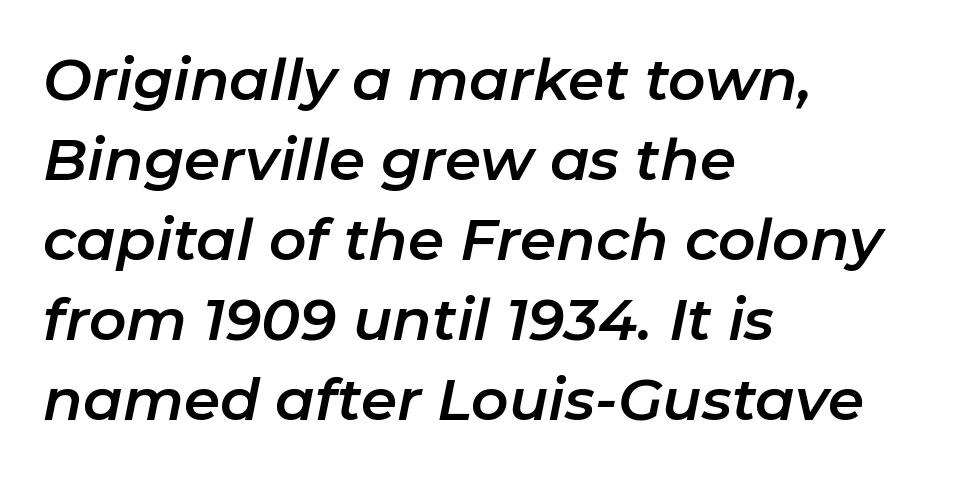
The image shows 58 px text type, italic (leaning right); set left-aligned, normal line spacing (1.38x), normal letter spacing, not underlined; low stroke contrast and a medium x-height.
